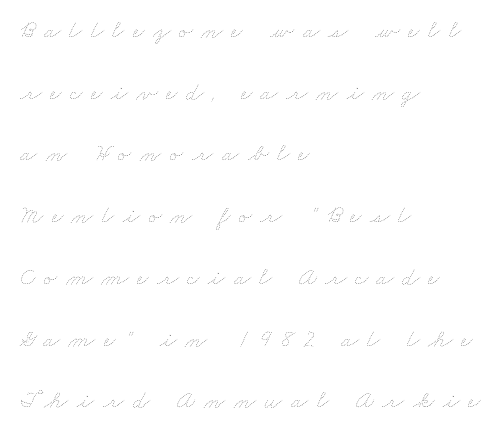
The image shows 25 px text type; set left-aligned, loose line spacing (2.47x), unusually wide letter spacing (+0.34 em), not underlined.
